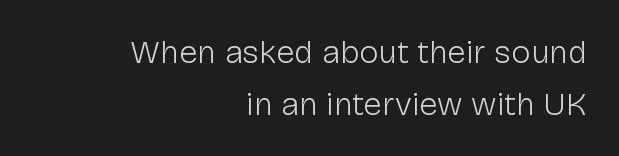
{"serif": "no", "italic": "no", "bold": "no", "weight": "light", "width": "normal", "stroke_contrast": "low", "x_height": "medium", "monospaced": "no", "underline": "no", "align": "right", "line_spacing": "normal", "line_spacing_ratio": 1.57, "letter_spacing": "normal", "letter_spacing_em": 0.0, "glyph_px": 33}
